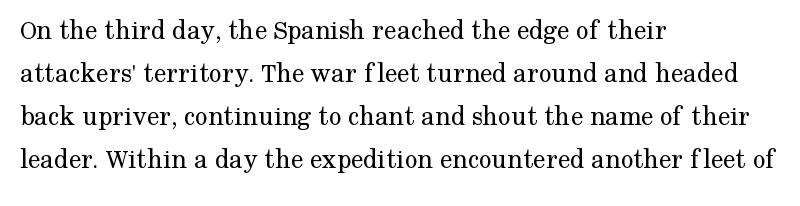
The image shows 28 px regular-weight serif type, upright; set left-aligned, normal line spacing (1.54x), normal letter spacing, not underlined; medium stroke contrast and a medium x-height.
